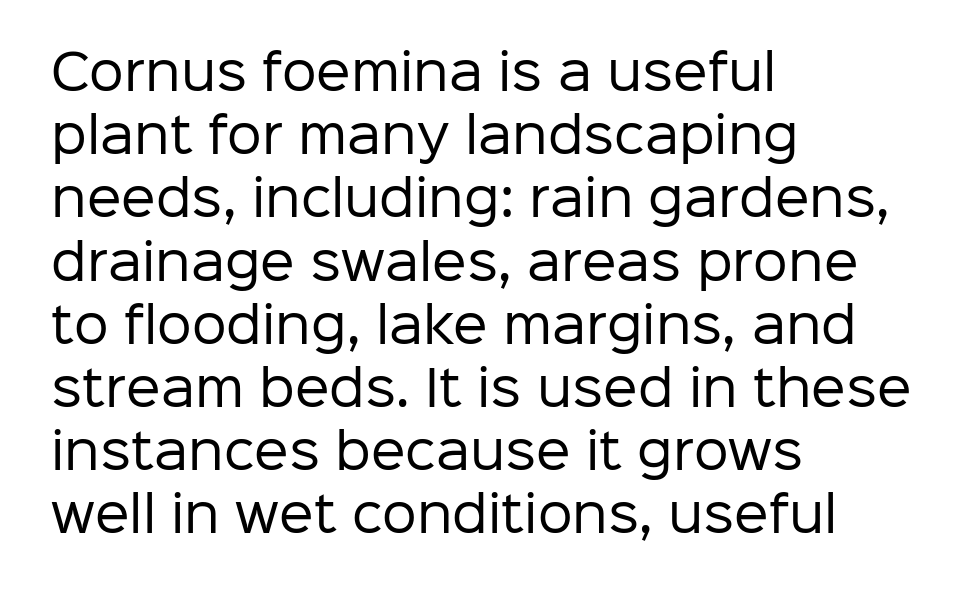
Check under the words: just untouched page. Is this a fixed-width face? No — the glyphs have proportional, varying widths. Is the block centered? No — it sits flush against the left margin. The designer went with a sans here, leaving each stem footless. The lettering stays uniformly vertical, giving the passage a roman look.
